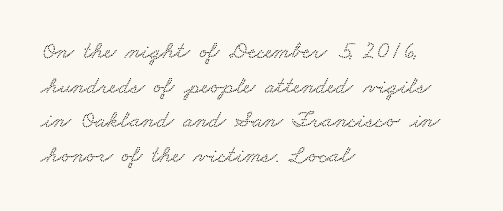
The image shows 24 px text type; set left-aligned, normal line spacing (1.44x), normal letter spacing, not underlined.
